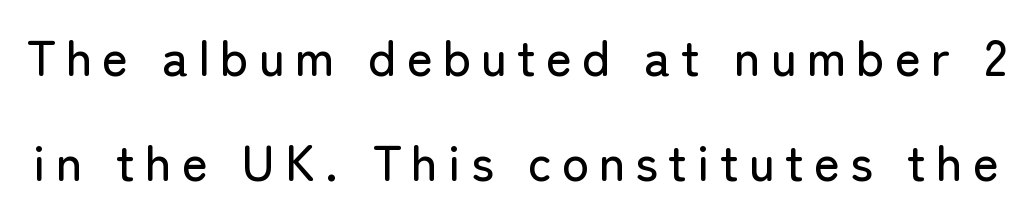
{"serif": "no", "italic": "no", "width": "normal", "stroke_contrast": "low", "x_height": "medium", "monospaced": "no", "underline": "no", "line_spacing": "loose", "line_spacing_ratio": 2.11, "letter_spacing": "wide", "letter_spacing_em": 0.2, "glyph_px": 50}
